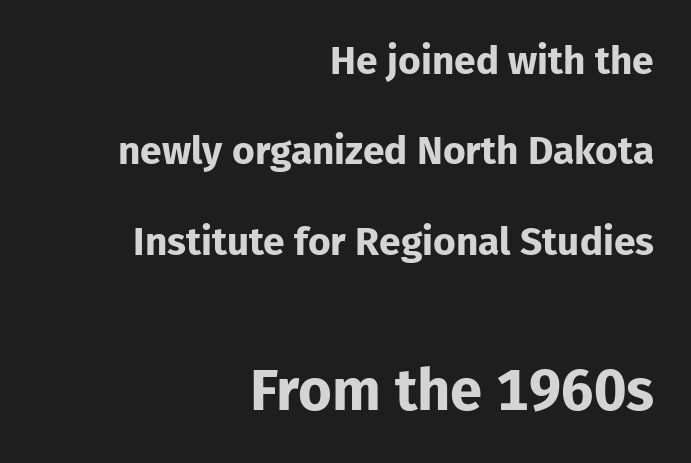
{"serif": "no", "italic": "no", "bold": "yes", "weight": "bold", "width": "normal", "stroke_contrast": "low", "x_height": "medium", "monospaced": "no", "underline": "no", "align": "right", "line_spacing": "loose", "line_spacing_ratio": 2.32, "letter_spacing": "normal", "letter_spacing_em": 0.0, "larger_block": "second", "size_ratio": 1.49, "glyph_px": 58}
